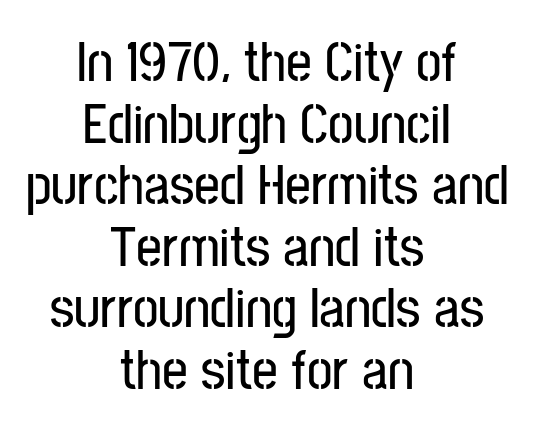
The image shows 57 px condensed sans-serif type, upright; set centered, tight line spacing (1.08x), normal letter spacing, not underlined; low stroke contrast and a medium x-height.
